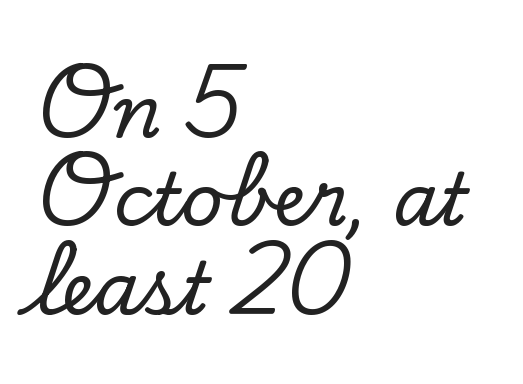
The typeface chosen for these lines features serifs. Spacing verdict: proportional, widths tailored to each character. The space beneath each line is pristine and unruled. All the whitespace from short lines collects on the right.
